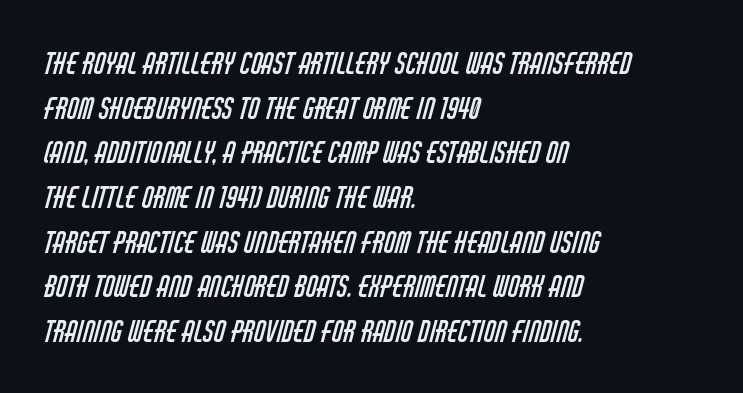
Q: Is the text bold? A: No.
Q: Is the typeface a serif or a sans-serif typeface? A: Sans-serif.
Q: Is the text underlined? A: No.
Q: How is the paragraph aligned? A: Left-aligned.
Q: Is the spacing between letters normal or unusually wide? A: Normal.
Q: Is the spacing between lines tight, normal or loose? A: Normal.
Q: Width (condensed, normal, or wide)? A: Condensed.
Q: Stroke contrast? A: Low.
Q: x-height? A: Large.
Q: Monospaced? A: No.
